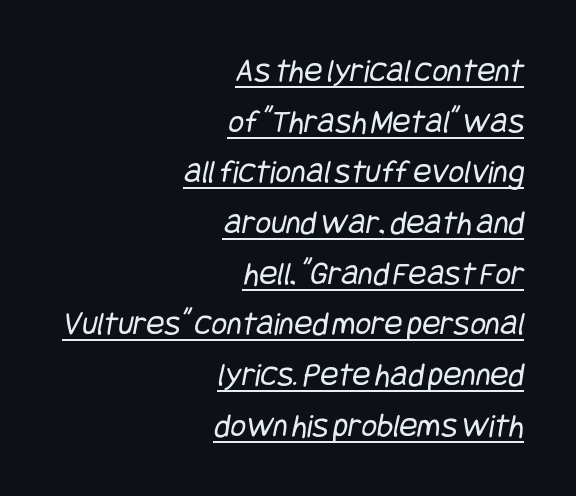
The image shows 34 px regular-weight, condensed sans-serif type; set right-aligned, normal line spacing (1.49x), normal letter spacing, underlined; low stroke contrast and a large x-height.
